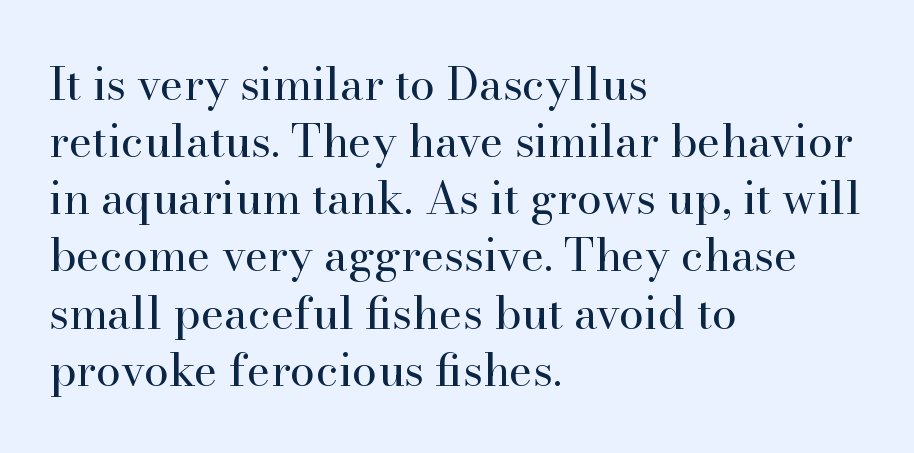
Q: Is the text bold? A: No.
Q: Is the text italic (slanted)? A: No, it is upright.
Q: Is the typeface a serif or a sans-serif typeface? A: Serif.
Q: Is the text underlined? A: No.
Q: How is the paragraph aligned? A: Left-aligned.
Q: Is the spacing between letters normal or unusually wide? A: Normal.
Q: Is the spacing between lines tight, normal or loose? A: Normal.
Q: Width (condensed, normal, or wide)? A: Normal.
Q: Stroke contrast? A: High.
Q: x-height? A: Small.
Q: Monospaced? A: No.
